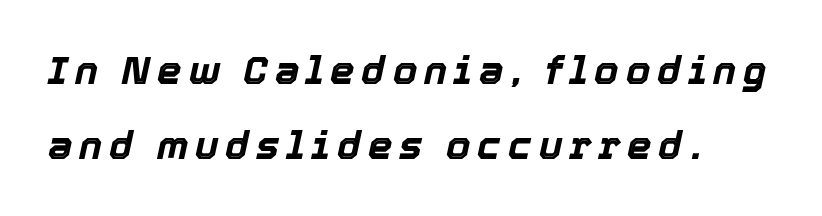
The words here are not underlined. Proportional: the letters do not fall into vertical columns. Loosely led — the rows are spread out. The letters are slanted; this is an italic face.
